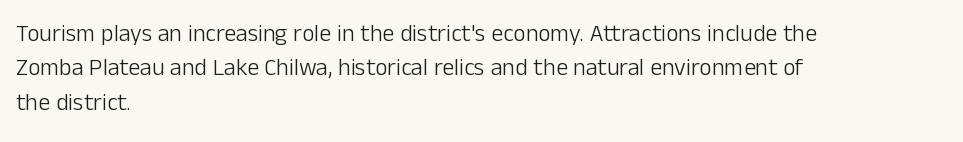
Q: Is the text bold? A: No.
Q: Is the text italic (slanted)? A: No, it is upright.
Q: Is the text underlined? A: No.
Q: How is the paragraph aligned? A: Left-aligned.
Q: Is the spacing between letters normal or unusually wide? A: Normal.
Q: Is the spacing between lines tight, normal or loose? A: Normal.
